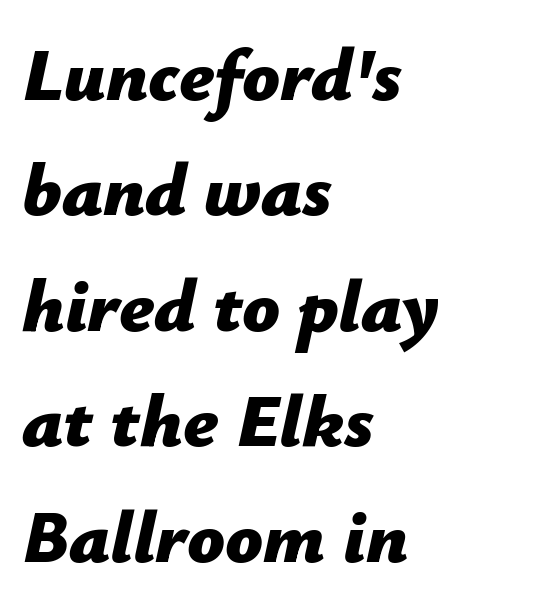
{"italic": "yes", "lean": "right", "slant_degrees": 12, "bold": "yes", "weight": "bold", "width": "normal", "stroke_contrast": "low", "x_height": "medium", "monospaced": "no", "underline": "no", "align": "left", "line_spacing": "normal", "line_spacing_ratio": 1.56, "letter_spacing": "normal", "letter_spacing_em": 0.0, "glyph_px": 74}
